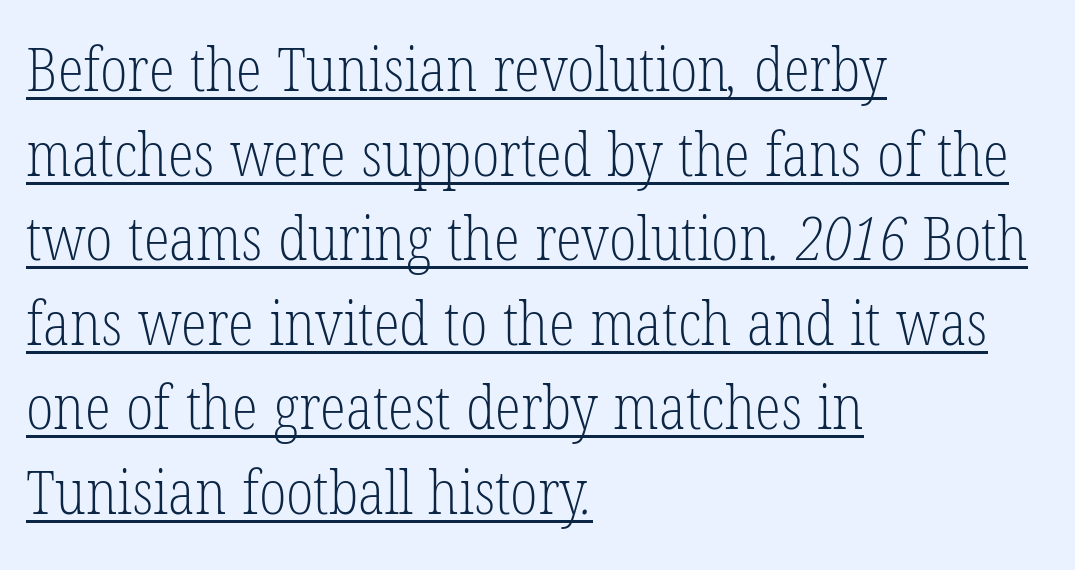
{"serif": "yes", "bold": "no", "weight": "light", "width": "condensed", "stroke_contrast": "low", "x_height": "medium", "monospaced": "no", "underline": "yes", "align": "left", "line_spacing": "normal", "line_spacing_ratio": 1.41, "letter_spacing": "normal", "letter_spacing_em": 0.0, "glyph_px": 60}
